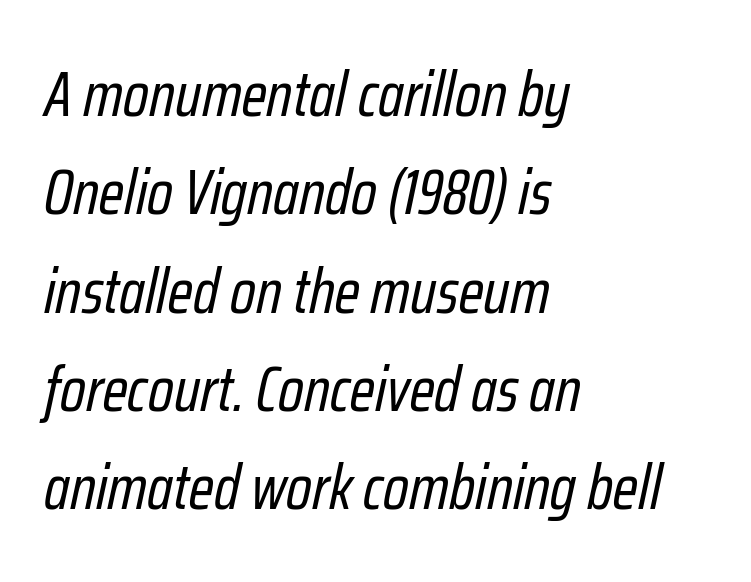
The image shows 63 px regular-weight, condensed type, italic (leaning right); set left-aligned, normal line spacing (1.56x), normal letter spacing, not underlined; low stroke contrast and a medium x-height.
